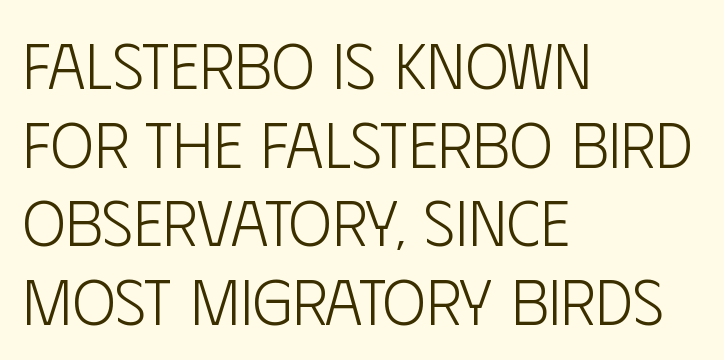
{"serif": "no", "italic": "no", "bold": "no", "weight": "light", "width": "condensed", "stroke_contrast": "low", "x_height": "large", "monospaced": "no", "underline": "no", "align": "left", "line_spacing_ratio": 1.21, "letter_spacing": "normal", "letter_spacing_em": 0.0, "glyph_px": 65}
